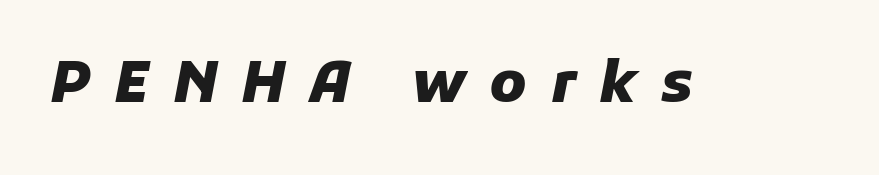
Q: Is the text bold? A: Yes.
Q: Is the text italic (slanted)? A: Yes, it leans right by about 11 degrees.
Q: Is the text underlined? A: No.
Q: Is the spacing between letters normal or unusually wide? A: Unusually wide.
Q: Width (condensed, normal, or wide)? A: Normal.
Q: Stroke contrast? A: Low.
Q: x-height? A: Medium.
Q: Monospaced? A: No.
